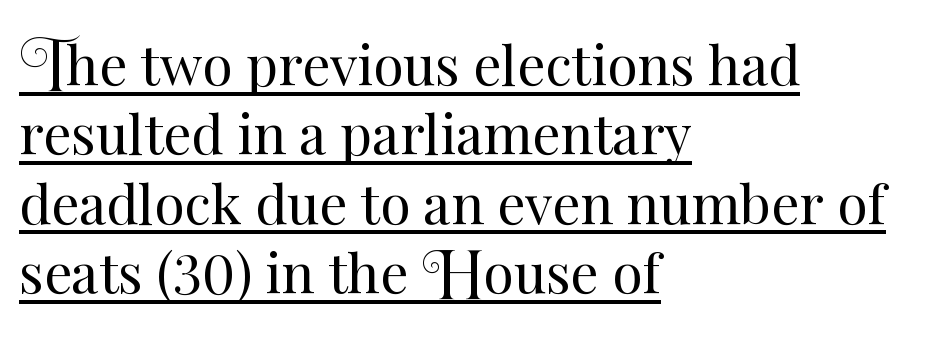
The image shows 55 px regular-weight type, upright; set left-aligned, normal line spacing (1.26x), normal letter spacing, underlined; medium stroke contrast and a small x-height.
